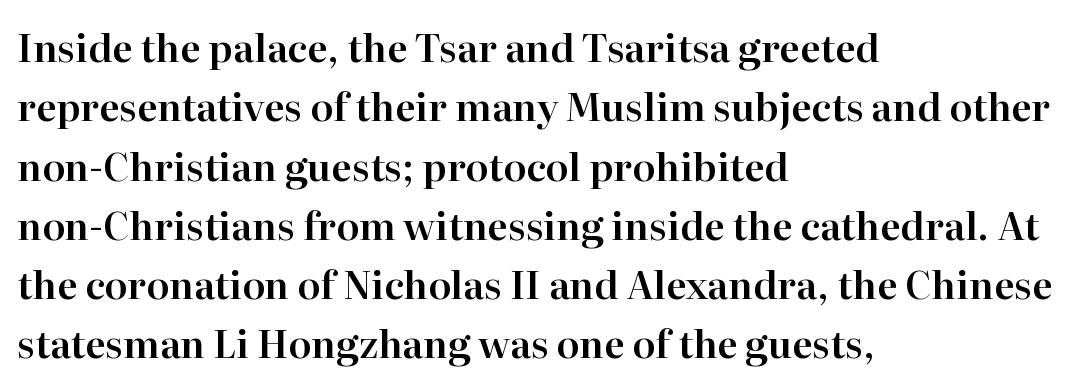
The image shows 38 px serif type, upright; set left-aligned, normal line spacing (1.56x), normal letter spacing, not underlined; high stroke contrast and a medium x-height.
